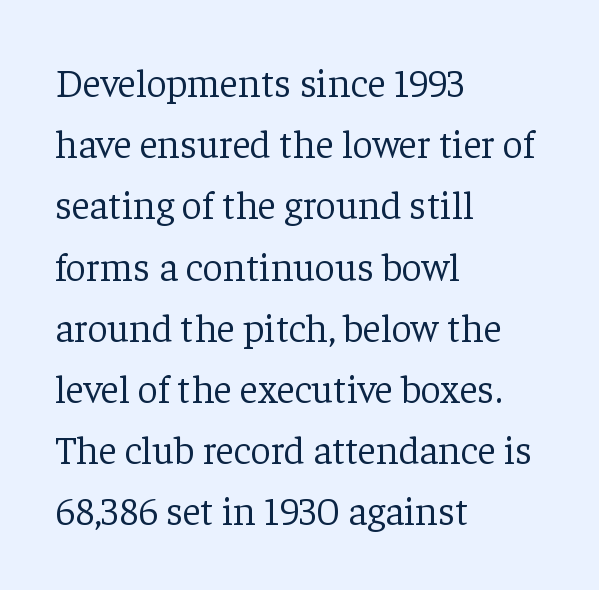
{"serif": "yes", "italic": "no", "bold": "no", "weight": "light", "width": "normal", "stroke_contrast": "low", "x_height": "medium", "monospaced": "no", "underline": "no", "align": "left", "line_spacing": "normal", "line_spacing_ratio": 1.53, "letter_spacing": "normal", "letter_spacing_em": 0.0, "glyph_px": 40}
